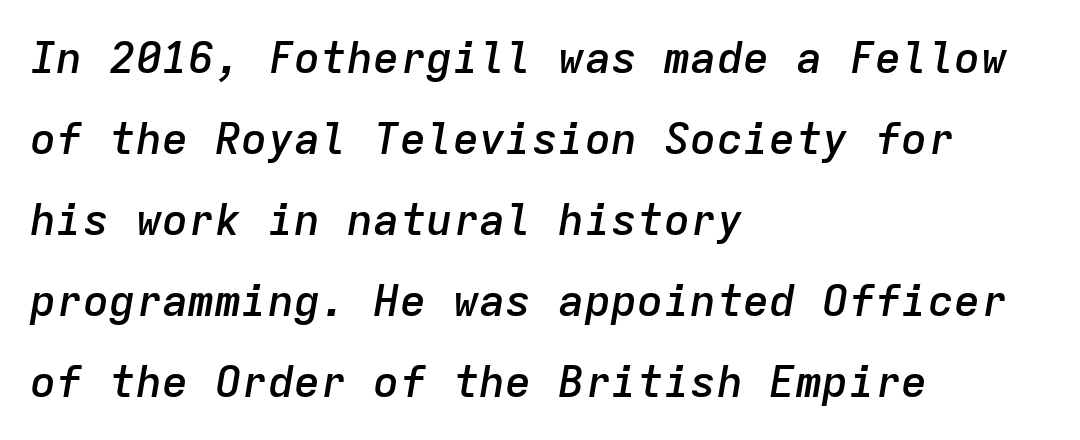
The image shows 44 px semibold type, italic (leaning right), monospaced; set left-aligned, line spacing 1.84x, normal letter spacing, not underlined; low stroke contrast and a medium x-height.
